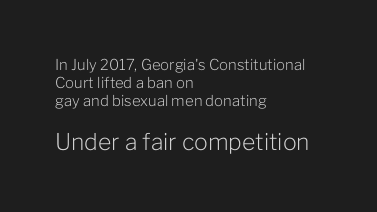
Q: Is the text bold? A: No.
Q: Is the text italic (slanted)? A: No, it is upright.
Q: Is the text underlined? A: No.
Q: How is the paragraph aligned? A: Left-aligned.
Q: Is the spacing between letters normal or unusually wide? A: Normal.
Q: Which block of text is set in a larger size, the first (top) or the second (bottom)? A: The second (bottom) one.
